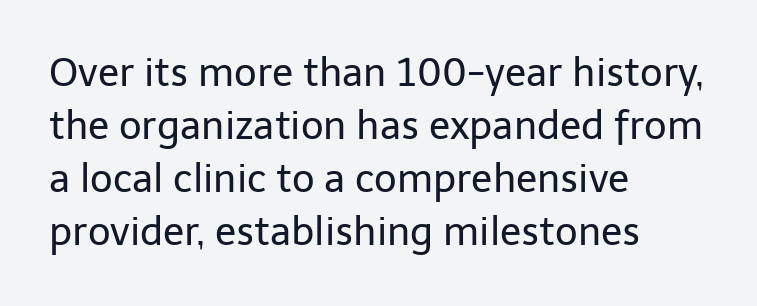
The image shows 39 px regular-weight sans-serif type, upright; set left-aligned, normal line spacing (1.36x), normal letter spacing, not underlined; low stroke contrast and a medium x-height.
